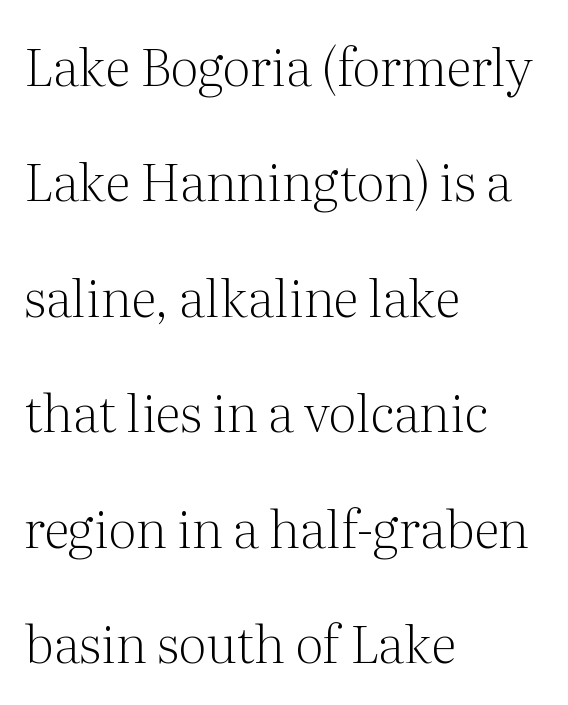
The image shows 52 px light serif type, upright; set left-aligned, loose line spacing (2.22x), normal letter spacing, not underlined; medium stroke contrast and a medium x-height.
